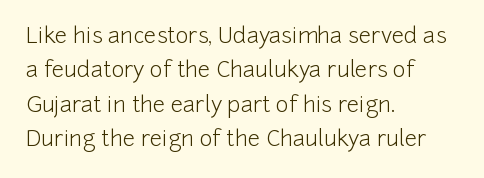
Q: Is the text bold? A: No.
Q: Is the text italic (slanted)? A: No, it is upright.
Q: Is the text underlined? A: No.
Q: How is the paragraph aligned? A: Left-aligned.
Q: Is the spacing between letters normal or unusually wide? A: Normal.
Q: Is the spacing between lines tight, normal or loose? A: Normal.
